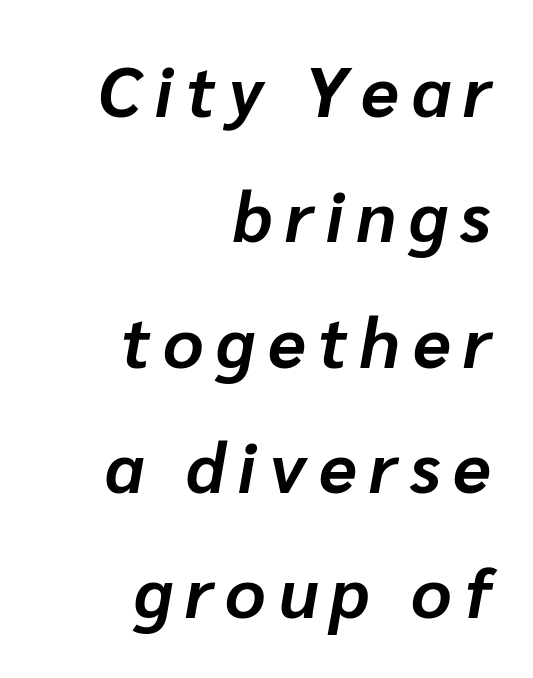
This sample has the flowing, uneven cadence of proportional lettering. This rendering features lettering with no underline. If you drew a line through each stem, it would be angled. Strong, thick strokes mark this as bold type. Horizontally, the lines are justified to the trailing edge only.
